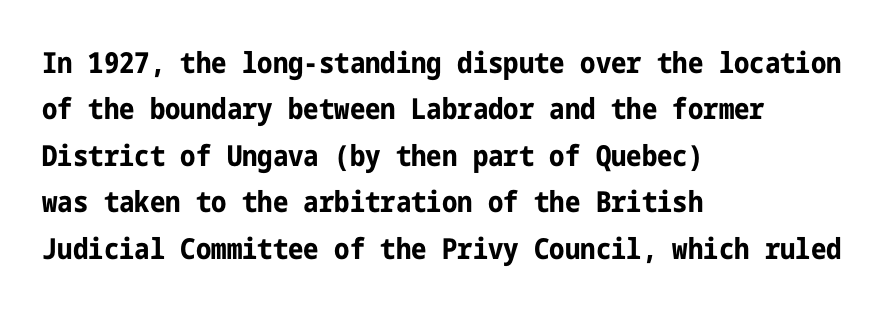
{"serif": "no", "italic": "no", "bold": "yes", "weight": "bold", "width": "condensed", "stroke_contrast": "low", "x_height": "medium", "underline": "no", "align": "left", "line_spacing": "normal", "line_spacing_ratio": 1.6, "letter_spacing": "normal", "letter_spacing_em": 0.0, "glyph_px": 29}
